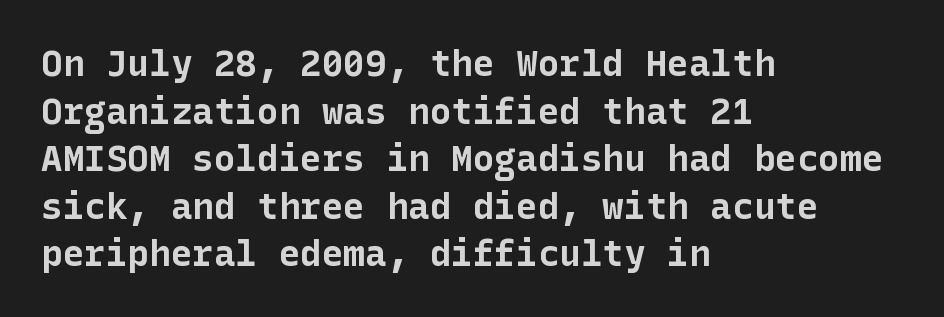
The face used here has the dense, thick strokes of a bold. The zone under the glyphs is completely vacant. Nothing sits at the stroke ends, so this counts as sans-serif. One-word summary of the alignment: left. Posture: straight, roman, zero tilt.
